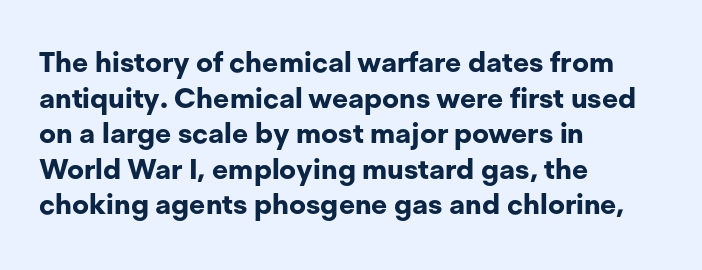
These lines sit exactly where default settings would place them. Designer's note — italics off, roman on. These lines are composed in type without serifs. Typographic density is high because the face is bold. Honestly, there is no underline to notice here at all.
